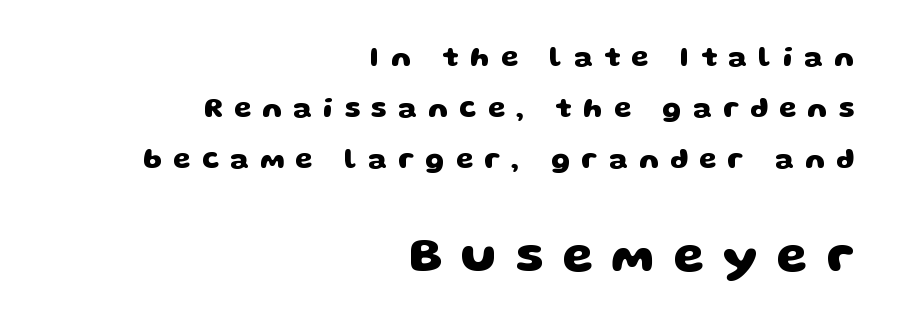
Descender tails drop into unmarked territory. Varying glyph widths throughout — classic text-font behaviour. Strokes here are thick enough to call this a true bold. Character size in the trailing block exceeds that of the leading block. This rendering employs a face without finishing strokes, i.e., a sans-serif.
